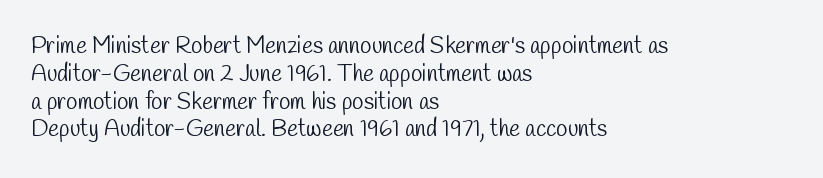
The image shows 23 px text type; set left-aligned, line spacing 1.21x, normal letter spacing, not underlined.
